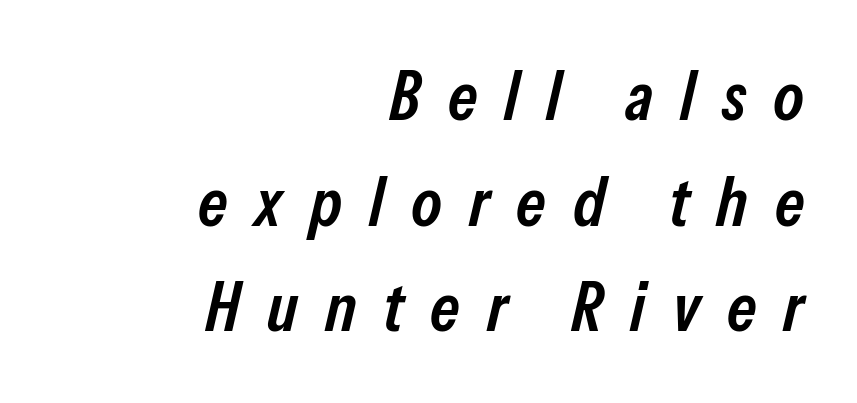
Short and long lines alike share a common ending point at right. Do the characters align in a grid? No, the font is proportional. Baseline-to-baseline distance is the conventional proportion of letter height. Students, this is semibold: more ink than regular, less than bold. The line texture is sparse and dotted thanks to wide tracking. A typesetter would mark this as italic.
